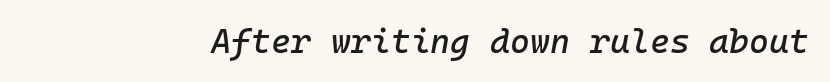
{"italic": "yes", "lean": "right", "slant_degrees": 10, "width": "normal", "stroke_contrast": "low", "x_height": "medium", "monospaced": "yes", "underline": "no", "letter_spacing": "normal", "letter_spacing_em": 0.0, "glyph_px": 34}
